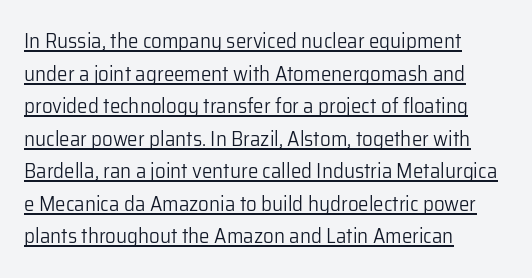
Q: Is the text bold? A: No.
Q: Is the text italic (slanted)? A: No, it is upright.
Q: Is the text underlined? A: Yes.
Q: How is the paragraph aligned? A: Left-aligned.
Q: Is the spacing between letters normal or unusually wide? A: Normal.
Q: Is the spacing between lines tight, normal or loose? A: Normal.
